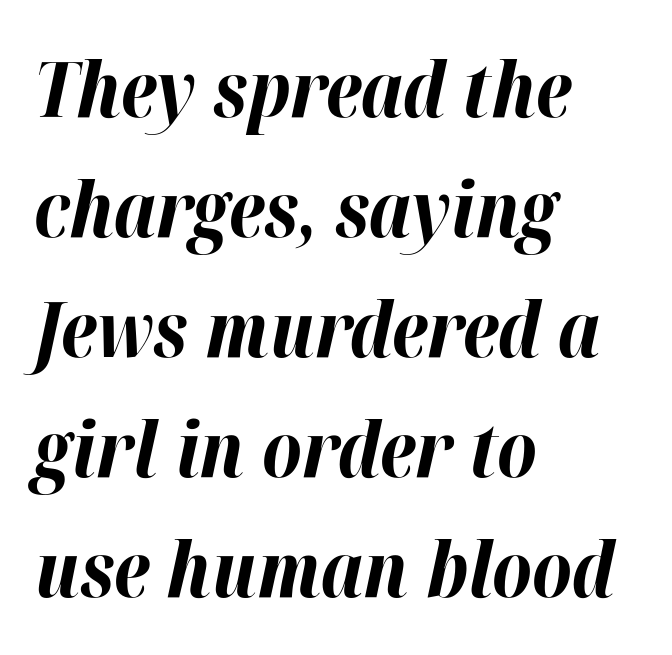
Q: Is the text bold? A: Yes.
Q: Is the text italic (slanted)? A: Yes, it leans right by about 12 degrees.
Q: Is the text underlined? A: No.
Q: How is the paragraph aligned? A: Left-aligned.
Q: Is the spacing between letters normal or unusually wide? A: Normal.
Q: Is the spacing between lines tight, normal or loose? A: Normal.
Q: Width (condensed, normal, or wide)? A: Normal.
Q: Stroke contrast? A: High.
Q: x-height? A: Medium.
Q: Monospaced? A: No.
